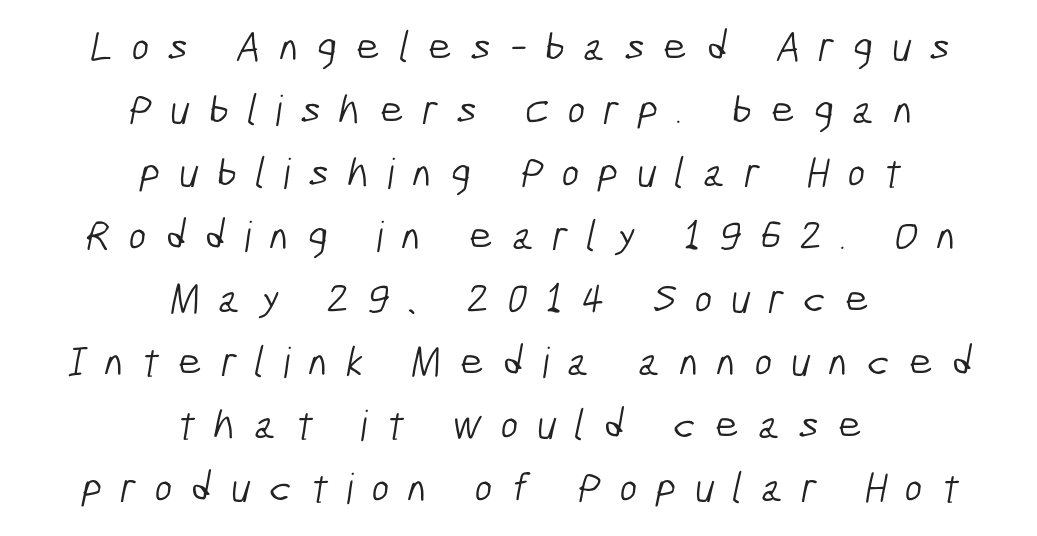
{"serif": "no", "bold": "no", "weight": "light", "width": "condensed", "stroke_contrast": "low", "x_height": "medium", "monospaced": "no", "underline": "no", "align": "center", "line_spacing": "normal", "line_spacing_ratio": 1.5, "letter_spacing": "wide", "letter_spacing_em": 0.44, "glyph_px": 42}
